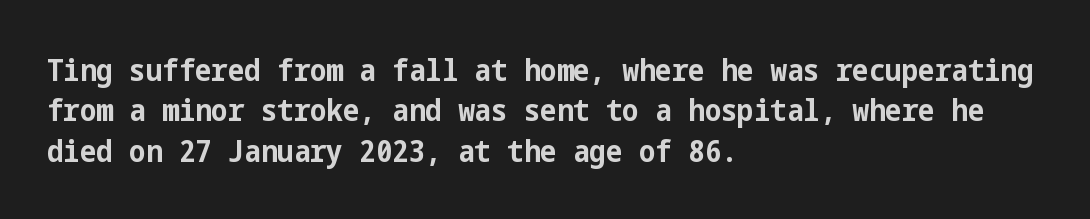
Tracking here is standard; glyphs follow each other at the usual distance. Short and long lines alike share a common starting point at left. The glyphs have the mass of a bold cut. Quick note: interline space is typical.
